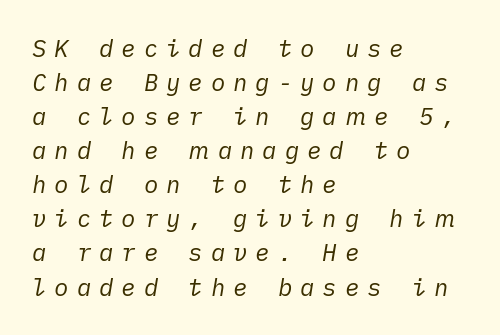
Q: Is the text bold? A: No.
Q: Is the text italic (slanted)? A: Yes, it leans right by about 10 degrees.
Q: Is the text underlined? A: No.
Q: How is the paragraph aligned? A: Left-aligned.
Q: Is the spacing between letters normal or unusually wide? A: Unusually wide.
Q: Is the spacing between lines tight, normal or loose? A: Normal.
